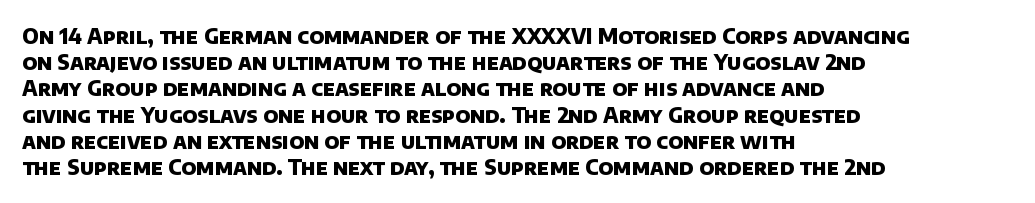
The image shows 21 px bold type; set left-aligned, normal line spacing (1.25x), normal letter spacing, not underlined.
